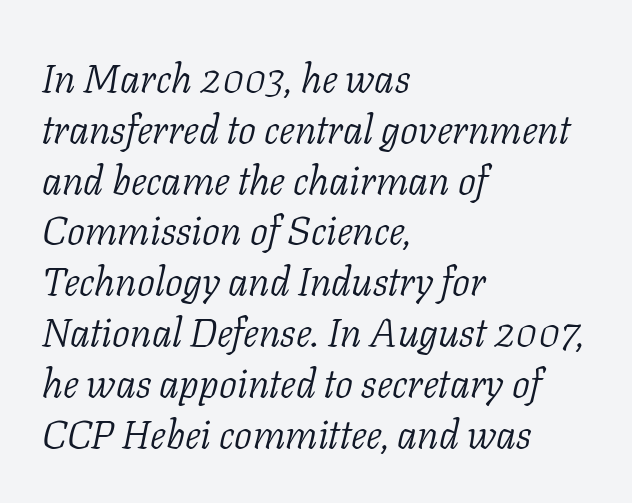
Q: Is the text bold? A: No.
Q: Is the text italic (slanted)? A: Yes, it leans right by about 11 degrees.
Q: Is the typeface a serif or a sans-serif typeface? A: Serif.
Q: Is the text underlined? A: No.
Q: How is the paragraph aligned? A: Left-aligned.
Q: Is the spacing between letters normal or unusually wide? A: Normal.
Q: Is the spacing between lines tight, normal or loose? A: Normal.
Q: Width (condensed, normal, or wide)? A: Normal.
Q: Stroke contrast? A: Low.
Q: x-height? A: Medium.
Q: Monospaced? A: No.
